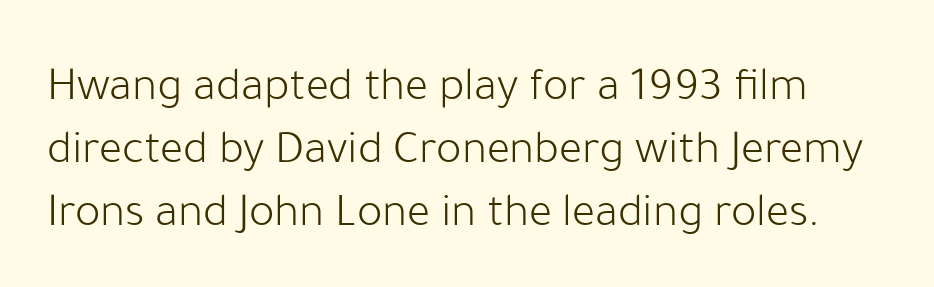
The image shows 48 px light sans-serif type, upright; set normal line spacing (1.31x), normal letter spacing, not underlined; low stroke contrast and a medium x-height.
